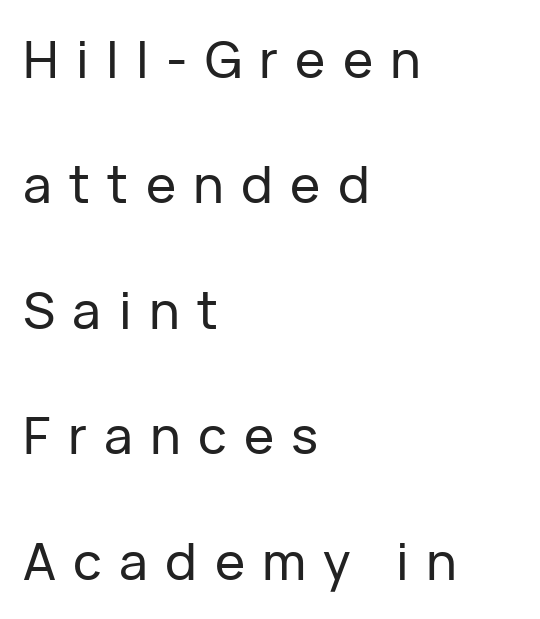
{"serif": "no", "italic": "no", "width": "normal", "stroke_contrast": "low", "x_height": "medium", "monospaced": "no", "underline": "no", "align": "left", "line_spacing": "loose", "line_spacing_ratio": 2.46, "letter_spacing": "wide", "letter_spacing_em": 0.34, "glyph_px": 51}
